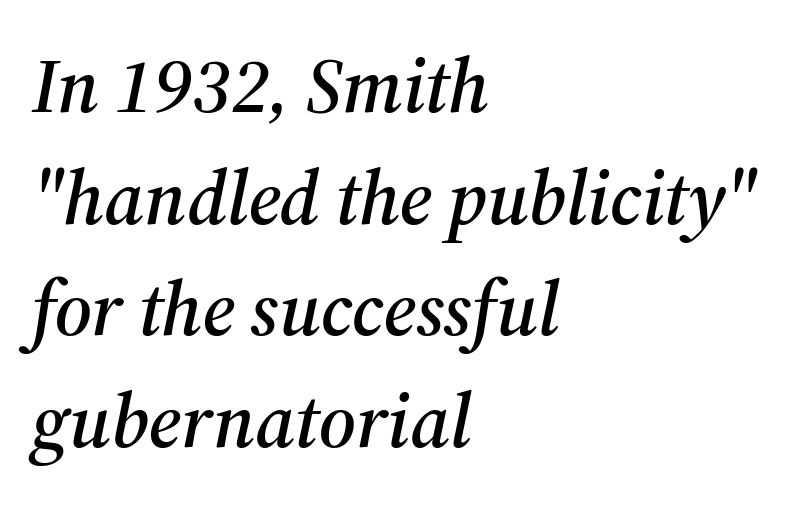
Q: Is the text italic (slanted)? A: Yes, it leans right by about 12 degrees.
Q: Is the typeface a serif or a sans-serif typeface? A: Serif.
Q: Is the text underlined? A: No.
Q: How is the paragraph aligned? A: Left-aligned.
Q: Is the spacing between letters normal or unusually wide? A: Normal.
Q: Is the spacing between lines tight, normal or loose? A: Normal.
Q: Width (condensed, normal, or wide)? A: Normal.
Q: Stroke contrast? A: Medium.
Q: x-height? A: Medium.
Q: Monospaced? A: No.
